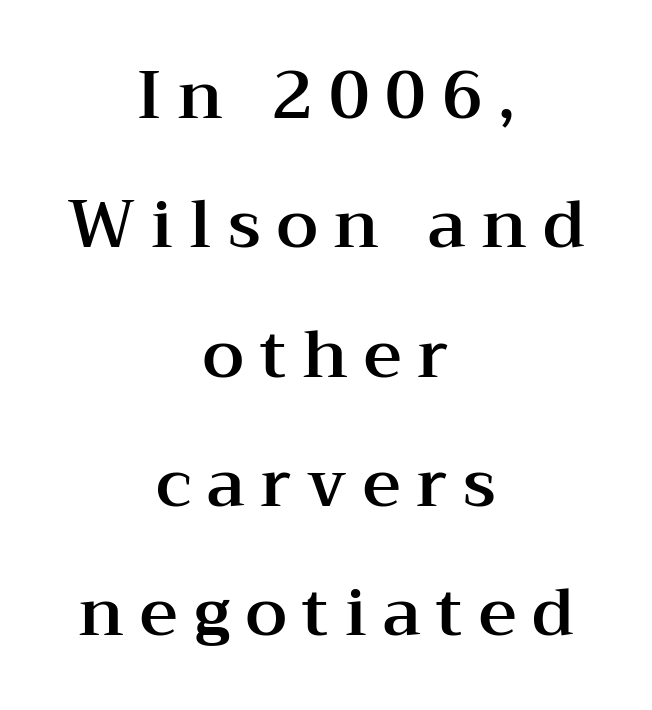
Q: Is the text italic (slanted)? A: No, it is upright.
Q: Is the typeface a serif or a sans-serif typeface? A: Serif.
Q: Is the text underlined? A: No.
Q: How is the paragraph aligned? A: Centered.
Q: Is the spacing between letters normal or unusually wide? A: Unusually wide.
Q: Is the spacing between lines tight, normal or loose? A: Loose.
Q: Width (condensed, normal, or wide)? A: Wide.
Q: Stroke contrast? A: Medium.
Q: x-height? A: Medium.
Q: Monospaced? A: No.
